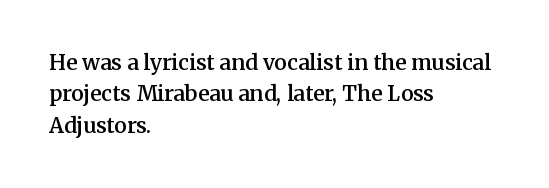
{"italic": "no", "bold": "semi", "underline": "no", "align": "left", "line_spacing": "normal", "line_spacing_ratio": 1.49, "letter_spacing": "normal", "letter_spacing_em": 0.0, "glyph_px": 21}
